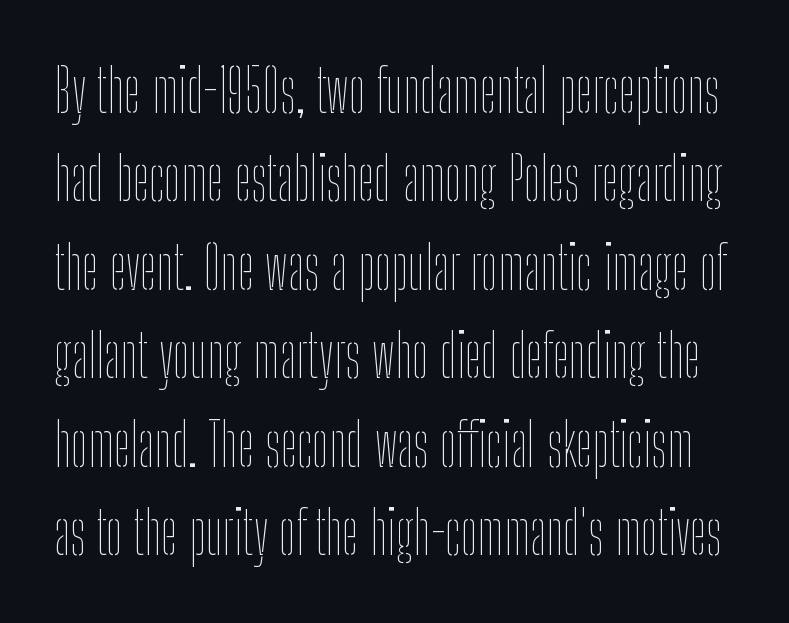
The image shows 59 px thin, condensed type, upright; set normal line spacing (1.5x), normal letter spacing, not underlined; low stroke contrast and a medium x-height.
